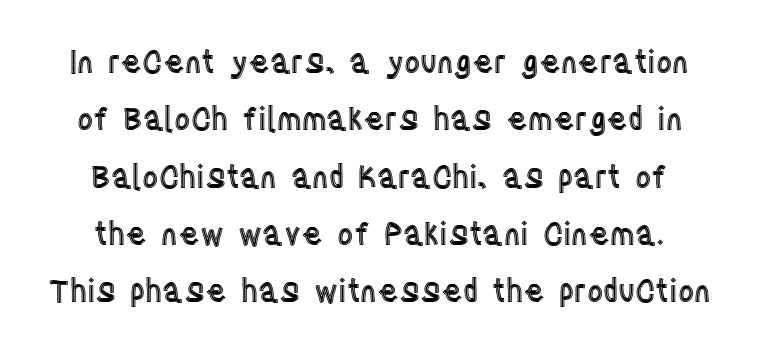
Underlining? Definitely not there. Notice how the stems are strictly vertical — no italics here. The face used here is rendered with its standard letterfit. This sample has the flowing, uneven cadence of proportional lettering.
